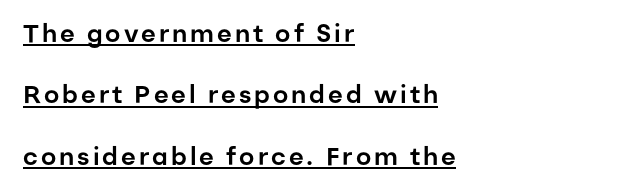
A typesetter would mark this as roman, not italic. The paragraph has a hard left edge and a soft right edge. A rule runs beneath these lines of type. Each new line begins a long way beneath the previous one.
